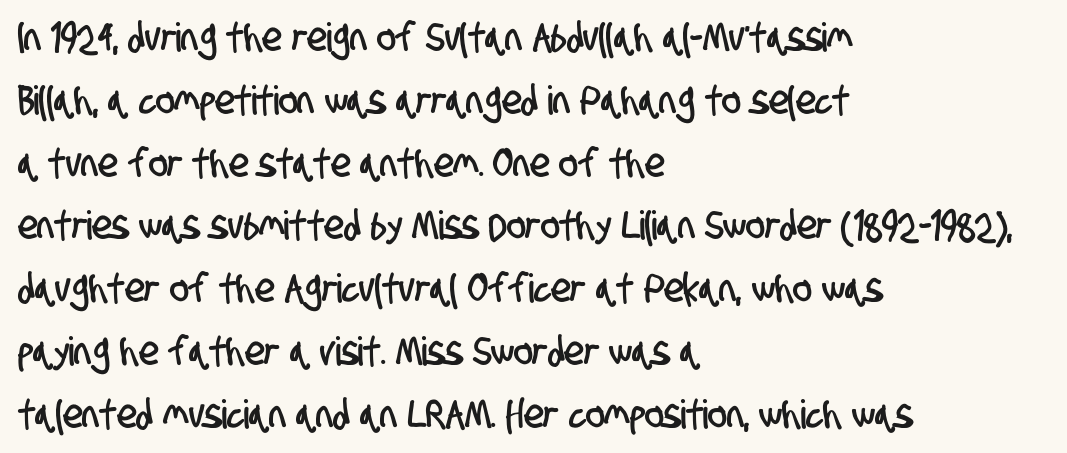
{"serif": "no", "width": "condensed", "stroke_contrast": "low", "x_height": "large", "monospaced": "no", "underline": "no", "align": "left", "line_spacing": "normal", "line_spacing_ratio": 1.57, "letter_spacing": "normal", "letter_spacing_em": 0.0, "glyph_px": 40}
